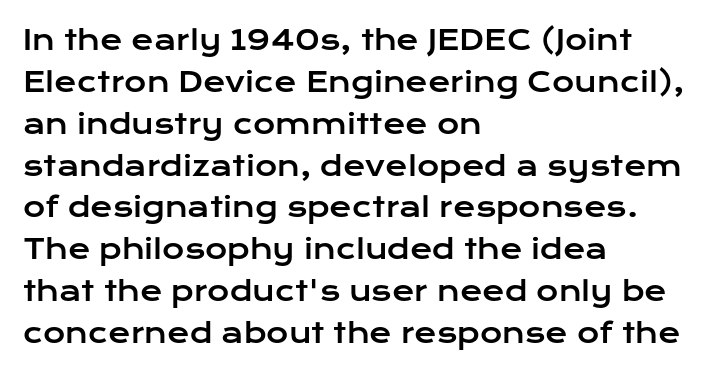
The image shows 27 px text type, upright; set left-aligned, normal line spacing (1.55x), normal letter spacing, not underlined.
